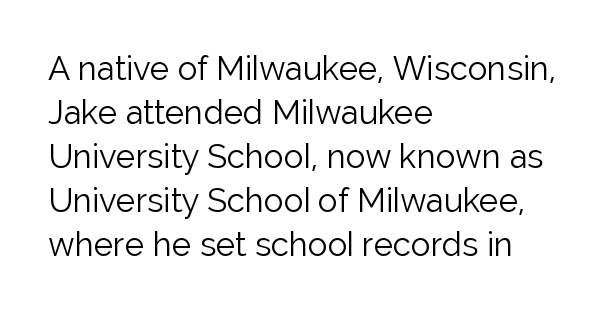
The image shows 33 px light sans-serif type, upright; set left-aligned, normal line spacing (1.33x), normal letter spacing, not underlined; low stroke contrast and a medium x-height.
